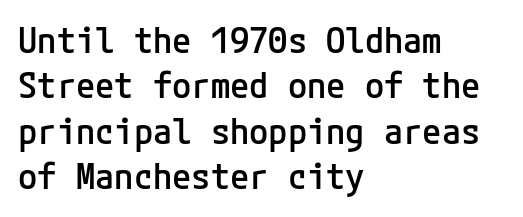
The image shows 35 px semibold sans-serif type, upright; set left-aligned, normal line spacing (1.3x), normal letter spacing, not underlined; low stroke contrast and a medium x-height.
